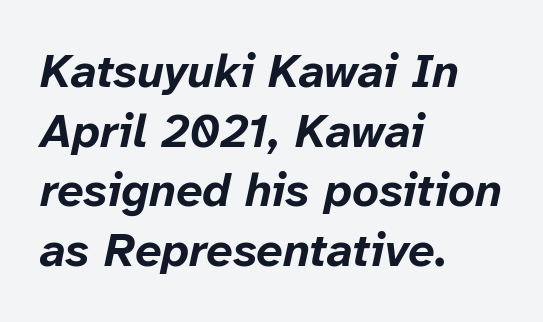
The image shows 47 px bold type, italic (leaning right); set left-aligned, normal line spacing (1.27x), normal letter spacing, not underlined; low stroke contrast and a medium x-height.
